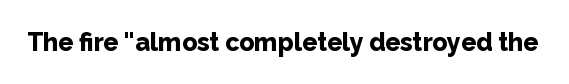
{"italic": "no", "bold": "yes", "underline": "no", "letter_spacing": "normal", "letter_spacing_em": 0.0, "glyph_px": 25}
